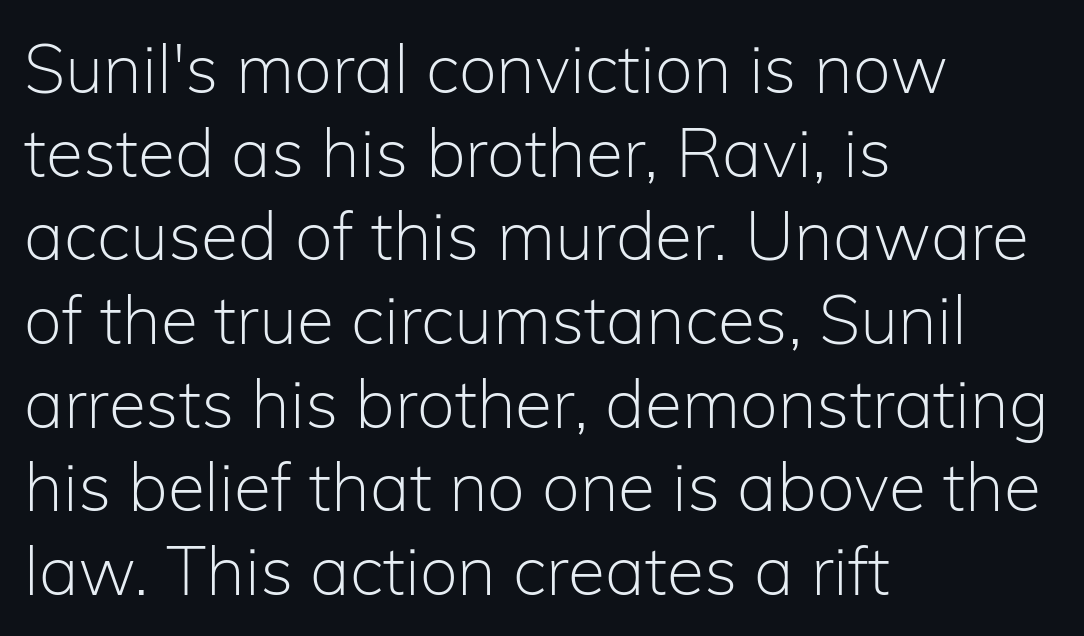
Q: Is the text bold? A: No.
Q: Is the text italic (slanted)? A: No, it is upright.
Q: Is the typeface a serif or a sans-serif typeface? A: Sans-serif.
Q: Is the text underlined? A: No.
Q: How is the paragraph aligned? A: Left-aligned.
Q: Is the spacing between letters normal or unusually wide? A: Normal.
Q: Width (condensed, normal, or wide)? A: Normal.
Q: Stroke contrast? A: Low.
Q: x-height? A: Medium.
Q: Monospaced? A: No.
